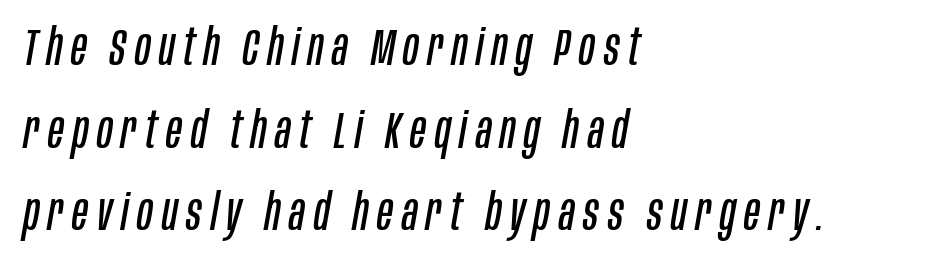
Q: Is the text bold? A: No.
Q: Is the text italic (slanted)? A: Yes, it leans right by about 10 degrees.
Q: Is the text underlined? A: No.
Q: How is the paragraph aligned? A: Left-aligned.
Q: Is the spacing between lines tight, normal or loose? A: Normal.
Q: Width (condensed, normal, or wide)? A: Condensed.
Q: Stroke contrast? A: Low.
Q: x-height? A: Large.
Q: Monospaced? A: No.
